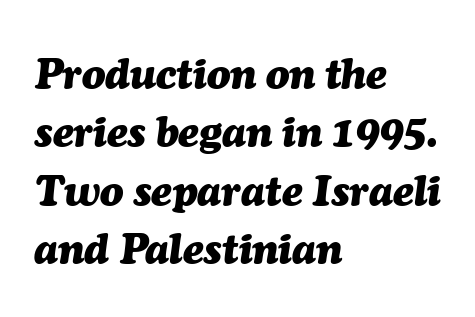
Q: Is the text bold? A: Yes.
Q: Is the text italic (slanted)? A: Yes, it leans right by about 7 degrees.
Q: Is the text underlined? A: No.
Q: How is the paragraph aligned? A: Left-aligned.
Q: Is the spacing between letters normal or unusually wide? A: Normal.
Q: Is the spacing between lines tight, normal or loose? A: Normal.
Q: Width (condensed, normal, or wide)? A: Normal.
Q: Stroke contrast? A: Medium.
Q: x-height? A: Medium.
Q: Monospaced? A: No.
